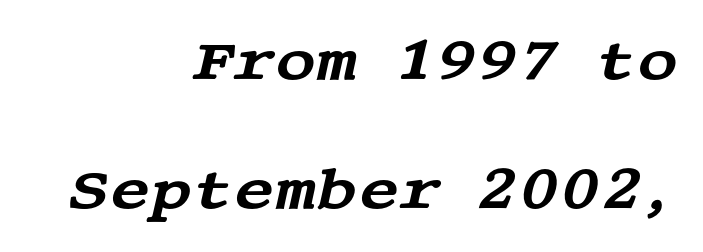
Characters are canted at an angle relative to the baseline's perpendicular. Each letter's strokes conclude with small projecting serifs. Quick note: interline space is abundant. Check under the words: just untouched page. Short note: letters normally spaced. Notice how the passage keeps a crisp vertical edge on the right only.
